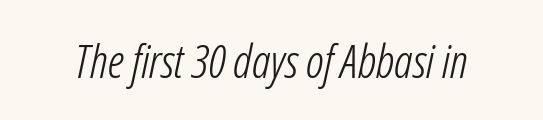
{"italic": "yes", "lean": "right", "slant_degrees": 12, "bold": "no", "weight": "light", "width": "condensed", "stroke_contrast": "low", "x_height": "medium", "monospaced": "no", "underline": "no", "letter_spacing": "normal", "letter_spacing_em": 0.0, "glyph_px": 46}
